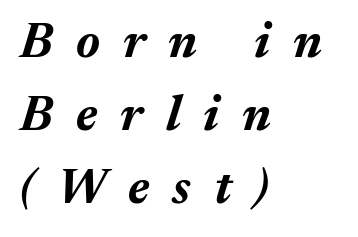
The image shows 49 px bold type, italic (leaning right); set left-aligned, normal line spacing (1.49x), unusually wide letter spacing (+0.47 em), not underlined; medium stroke contrast and a medium x-height.
